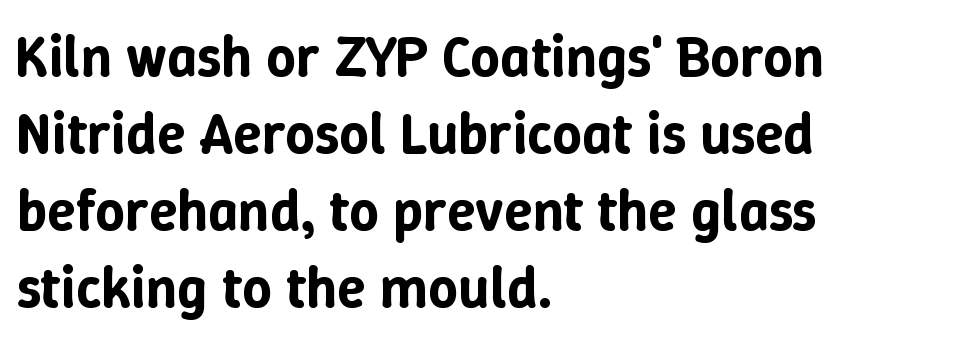
{"italic": "no", "width": "normal", "stroke_contrast": "low", "x_height": "medium", "monospaced": "no", "underline": "no", "align": "left", "line_spacing": "normal", "line_spacing_ratio": 1.33, "letter_spacing": "normal", "letter_spacing_em": 0.0, "glyph_px": 58}
